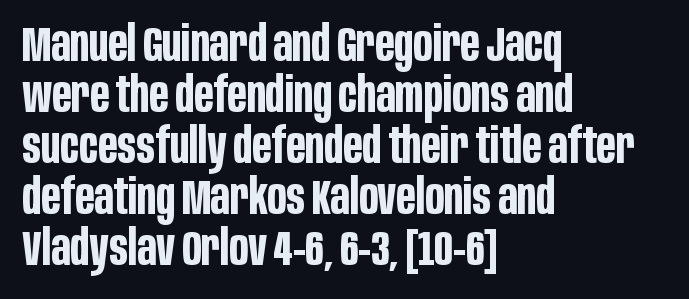
The designer dialed line spacing down below the default. Look at the tracking — it's just the regular setting, nothing added. Every row of glyphs begins at an identical x-position on the left. The passage shown is emphatically bold. The specimen omits any rule beneath the text block's lines. In terms of posture, this sample is upright.
